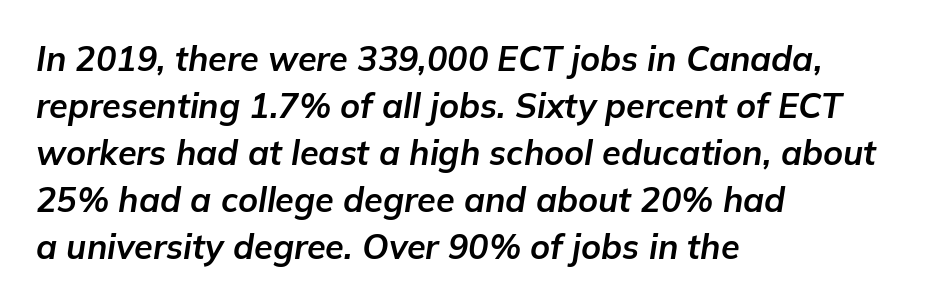
The image shows 34 px bold type, italic (leaning right); set left-aligned, normal line spacing (1.38x), normal letter spacing, not underlined; low stroke contrast and a medium x-height.
